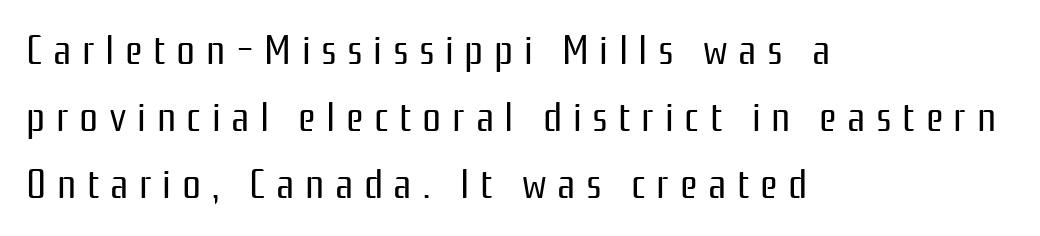
{"serif": "no", "italic": "no", "bold": "no", "weight": "regular", "width": "condensed", "stroke_contrast": "low", "x_height": "medium", "monospaced": "no", "underline": "no", "align": "left", "line_spacing": "normal", "line_spacing_ratio": 1.6, "letter_spacing": "wide", "letter_spacing_em": 0.25, "glyph_px": 42}
